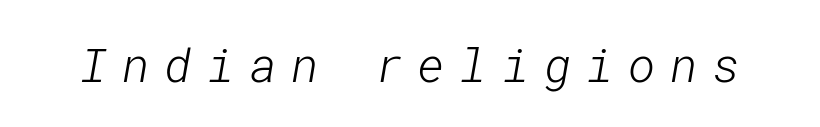
{"serif": "no", "bold": "no", "weight": "light", "width": "normal", "stroke_contrast": "low", "x_height": "medium", "underline": "no", "letter_spacing": "wide", "letter_spacing_em": 0.31, "glyph_px": 47}
